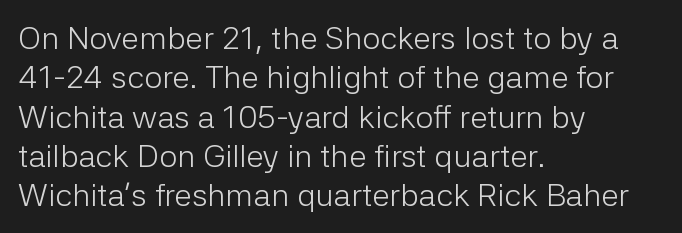
The image shows 32 px light sans-serif type, upright; set left-aligned, line spacing 1.23x, normal letter spacing, not underlined; low stroke contrast and a medium x-height.
